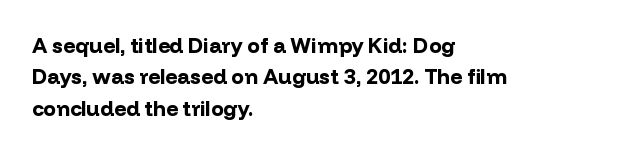
The image shows 21 px bold type, upright; set left-aligned, normal line spacing (1.5x), normal letter spacing, not underlined.
